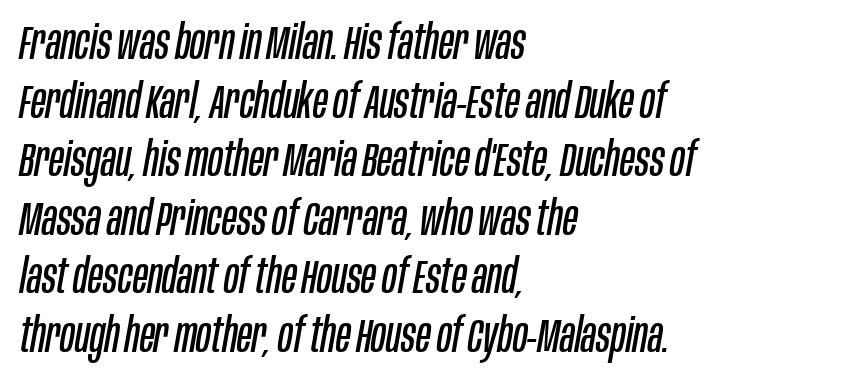
Reading down the block, your eye returns to a fixed left position each line. Stroke thickness stays within the range of a standard reading face or lighter. Honestly, the letter spacing is just normal — you wouldn't notice it. Descenders hang freely into open space.
